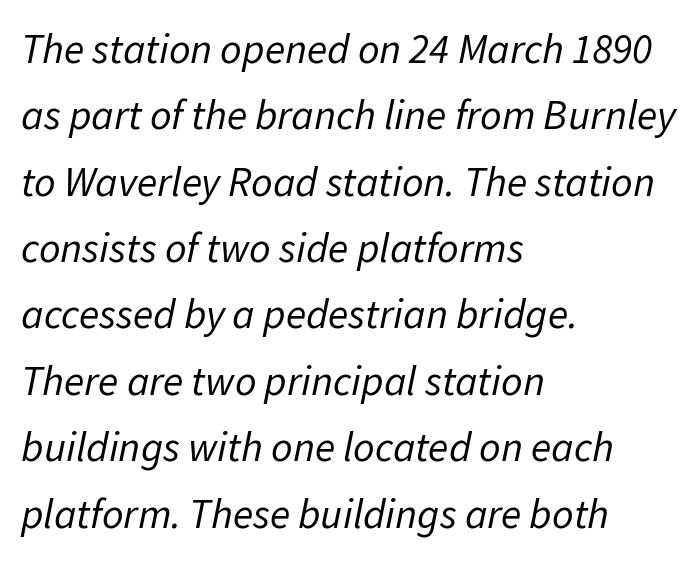
{"italic": "yes", "lean": "right", "slant_degrees": 11, "bold": "no", "weight": "regular", "width": "normal", "stroke_contrast": "low", "x_height": "medium", "monospaced": "no", "underline": "no", "align": "left", "line_spacing": "normal", "line_spacing_ratio": 1.58, "letter_spacing": "normal", "letter_spacing_em": 0.0, "glyph_px": 42}
